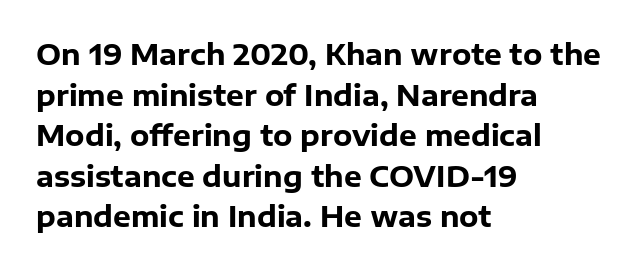
You can tell it's not italic because the verticals are truly vertical. The string is rendered with underlining switched off. This rendering uses left alignment, leaving the right contour irregular. Stroke thickness is high; the sample reads as a true bold. Students, note that the glyphs here touch the page at normal intervals.
